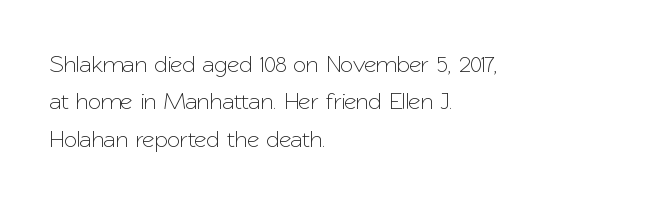
Quick note: interline space is typical. Ordinary non-slanted type is in use. The glyphs are unaccompanied by any horizontal stroke below them. The setting favours the left margin, as ordinary paragraphs usually do.
